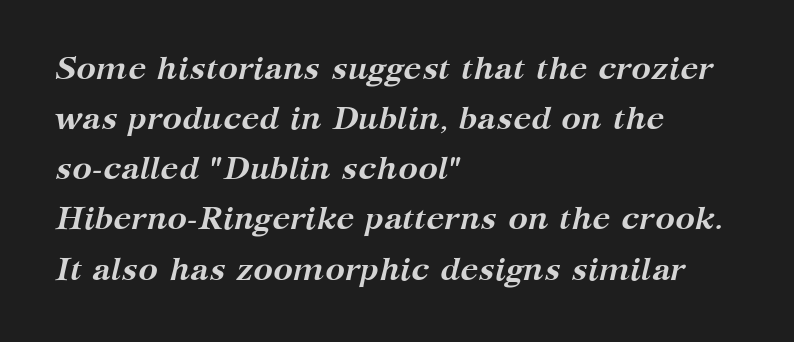
Q: Is the text bold? A: Yes.
Q: Is the text italic (slanted)? A: Yes, it leans right by about 12 degrees.
Q: Is the typeface a serif or a sans-serif typeface? A: Serif.
Q: Is the text underlined? A: No.
Q: How is the paragraph aligned? A: Left-aligned.
Q: Is the spacing between letters normal or unusually wide? A: Normal.
Q: Is the spacing between lines tight, normal or loose? A: Normal.
Q: Width (condensed, normal, or wide)? A: Normal.
Q: Stroke contrast? A: Medium.
Q: x-height? A: Medium.
Q: Monospaced? A: No.
